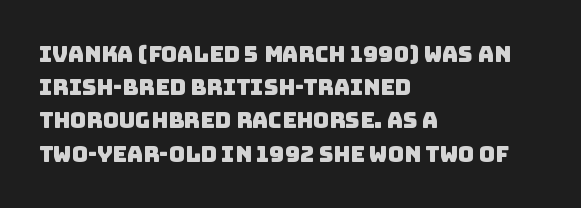
Q: Is the text underlined? A: No.
Q: How is the paragraph aligned? A: Left-aligned.
Q: Is the spacing between letters normal or unusually wide? A: Normal.
Q: Is the spacing between lines tight, normal or loose? A: Normal.
